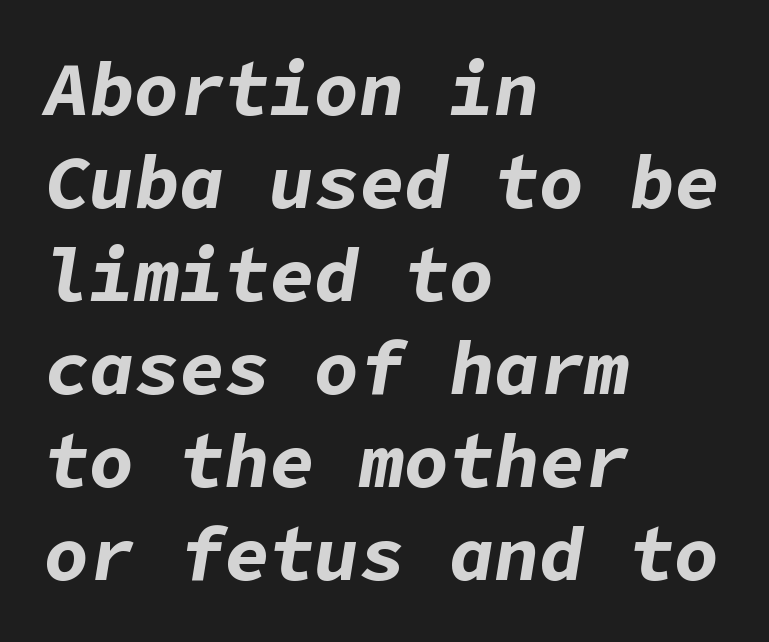
The image shows 75 px bold type, italic (leaning right); set left-aligned, line spacing 1.24x, normal letter spacing, not underlined; low stroke contrast and a medium x-height.
